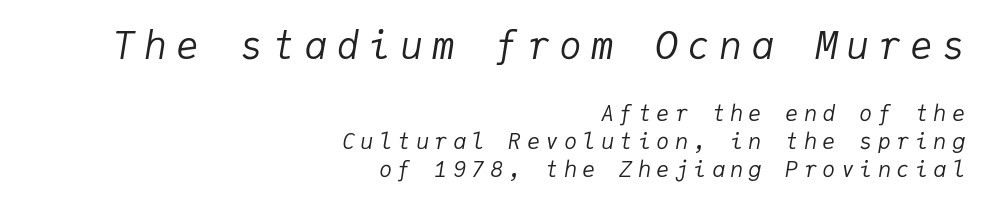
The image shows 38 px regular-weight type, italic (leaning right), monospaced; set right-aligned, normal line spacing (1.26x), unusually wide letter spacing (+0.24 em), not underlined; the first (top) block is 1.73x larger; low stroke contrast and a medium x-height.
